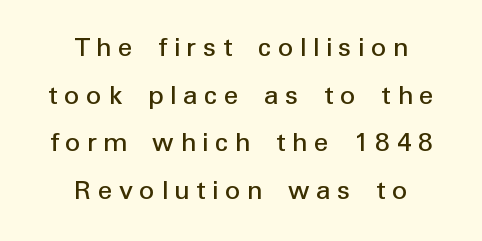
{"serif": "no", "italic": "no", "bold": "no", "weight": "regular", "width": "normal", "stroke_contrast": "low", "x_height": "medium", "monospaced": "no", "underline": "no", "align": "center", "line_spacing": "normal", "line_spacing_ratio": 1.59, "letter_spacing": "wide", "letter_spacing_em": 0.22, "glyph_px": 30}
